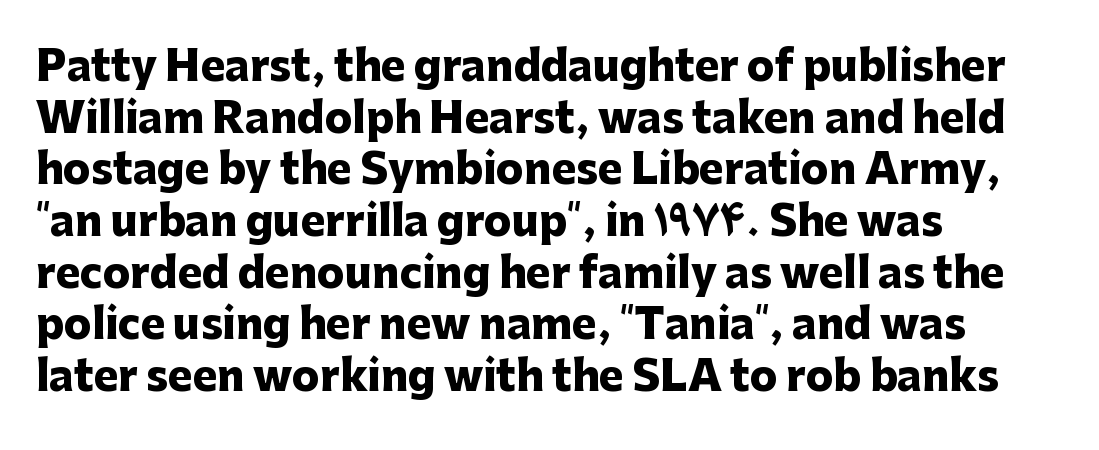
{"serif": "no", "italic": "no", "bold": "yes", "weight": "heavy", "width": "normal", "stroke_contrast": "low", "x_height": "medium", "monospaced": "no", "underline": "no", "align": "left", "line_spacing": "normal", "line_spacing_ratio": 1.26, "letter_spacing": "normal", "letter_spacing_em": 0.0, "glyph_px": 41}
